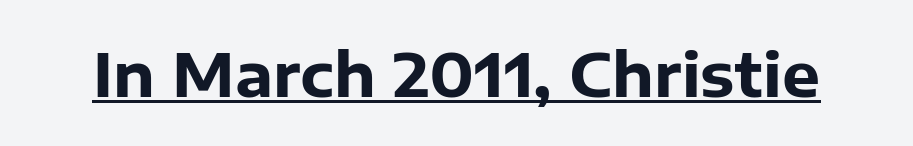
The image shows 60 px heavy sans-serif type, upright; set normal letter spacing, underlined; low stroke contrast and a medium x-height.
